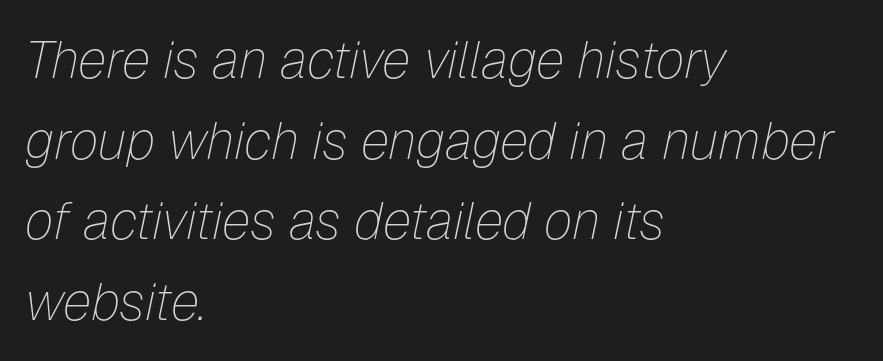
The image shows 52 px thin type, italic (leaning right); set left-aligned, normal line spacing (1.55x), normal letter spacing, not underlined; low stroke contrast and a medium x-height.
